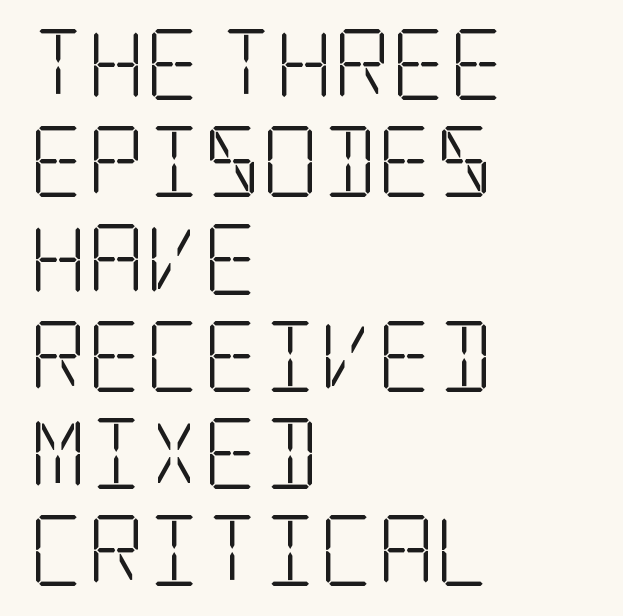
The image shows 71 px light, condensed serif type, upright; set left-aligned, normal line spacing (1.37x), normal letter spacing, not underlined; low stroke contrast and a large x-height.
